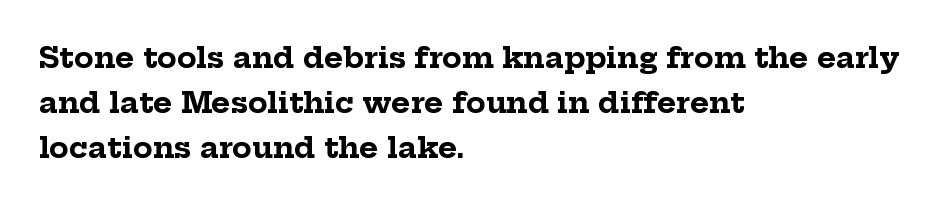
{"serif": "yes", "italic": "no", "bold": "yes", "weight": "bold", "width": "normal", "stroke_contrast": "low", "x_height": "medium", "monospaced": "no", "underline": "no", "align": "left", "line_spacing": "normal", "line_spacing_ratio": 1.55, "letter_spacing": "normal", "letter_spacing_em": 0.0, "glyph_px": 29}
